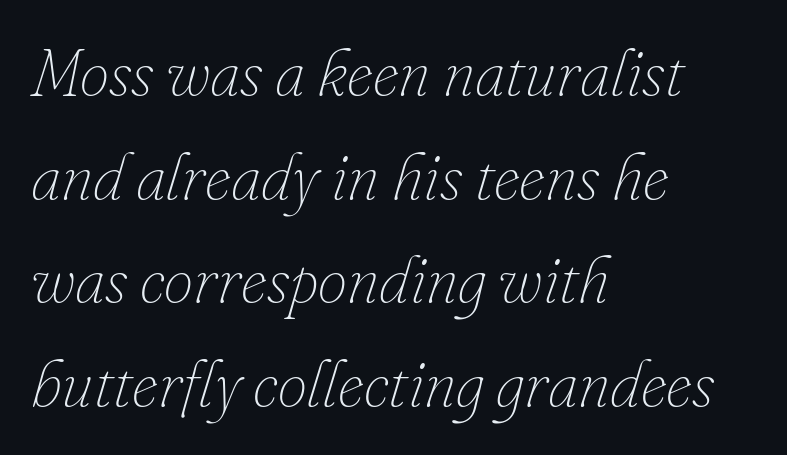
Q: Is the text bold? A: No.
Q: Is the text italic (slanted)? A: Yes, it leans right by about 16 degrees.
Q: Is the text underlined? A: No.
Q: How is the paragraph aligned? A: Left-aligned.
Q: Is the spacing between letters normal or unusually wide? A: Normal.
Q: Is the spacing between lines tight, normal or loose? A: Normal.
Q: Width (condensed, normal, or wide)? A: Normal.
Q: Stroke contrast? A: Low.
Q: x-height? A: Small.
Q: Monospaced? A: No.
